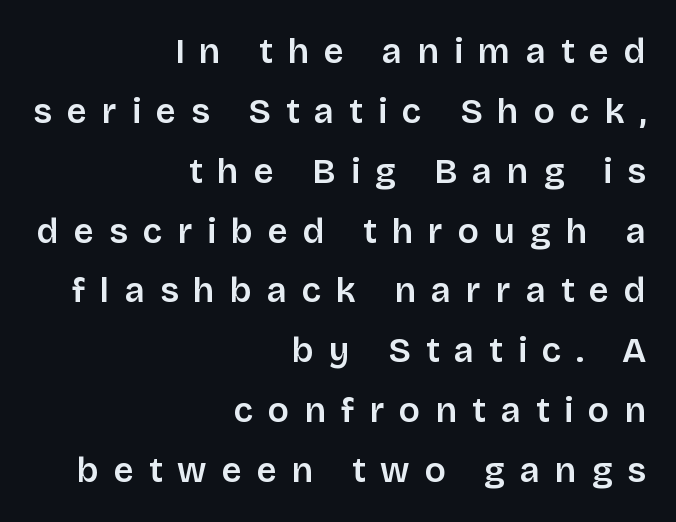
The characters display no serif detailing; their extremities are plain. Horizontal alignment here is rightward, an uncommon choice for prose. Every character sits straight up, as roman type does. Here the designer chose a conventional face with non-uniform glyph widths. The specimen omits any rule beneath the text block's lines. The letterforms stand isolated, each surrounded by extra space.
